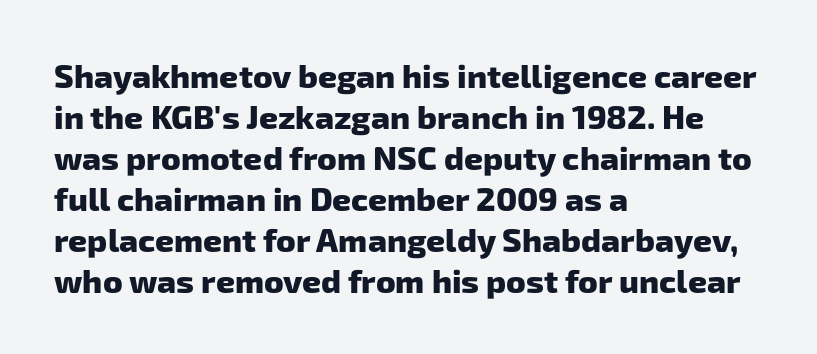
Every letter is thick-stroked: bold, no question. Note the varied advance widths — an 'i' is clearly narrower than an 'm'. Alignment: flush left. Type without underlining. The rendering shows plain stroke endings on the letterforms — a sans-serif design. This rendering leaves character spacing at its baseline value.
